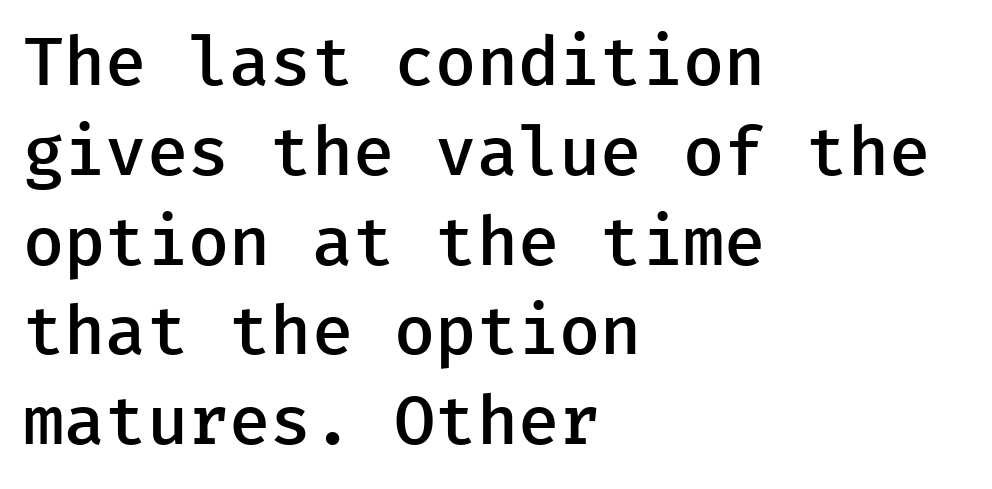
Q: Is the text bold? A: Semi-bold.
Q: Is the text italic (slanted)? A: No, it is upright.
Q: Is the typeface a serif or a sans-serif typeface? A: Sans-serif.
Q: Is the text underlined? A: No.
Q: How is the paragraph aligned? A: Left-aligned.
Q: Is the spacing between letters normal or unusually wide? A: Normal.
Q: Is the spacing between lines tight, normal or loose? A: Normal.
Q: Width (condensed, normal, or wide)? A: Normal.
Q: Stroke contrast? A: Low.
Q: x-height? A: Medium.
